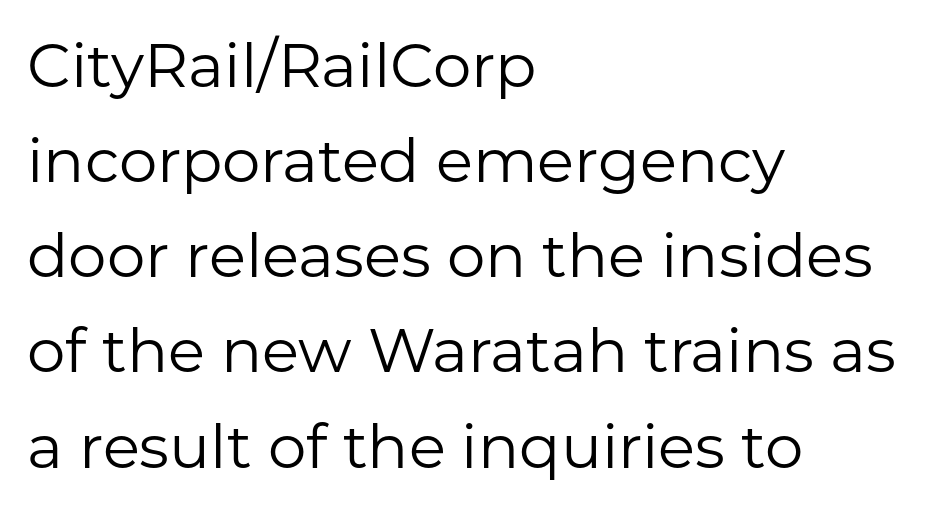
The image shows 61 px regular-weight sans-serif type, upright; set left-aligned, normal line spacing (1.56x), normal letter spacing, not underlined; low stroke contrast and a medium x-height.
